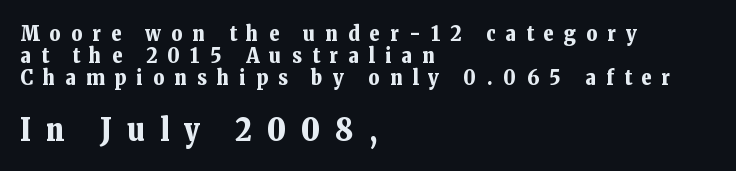
The gaps between neighbouring characters are conspicuously large. Here the second block reads like a headline and the first like body copy. Here the designer chose a conventional face with non-uniform glyph widths. Italic: no, the glyphs are upright roman. Vertically, the passage feels compressed, each row crowding the next.
